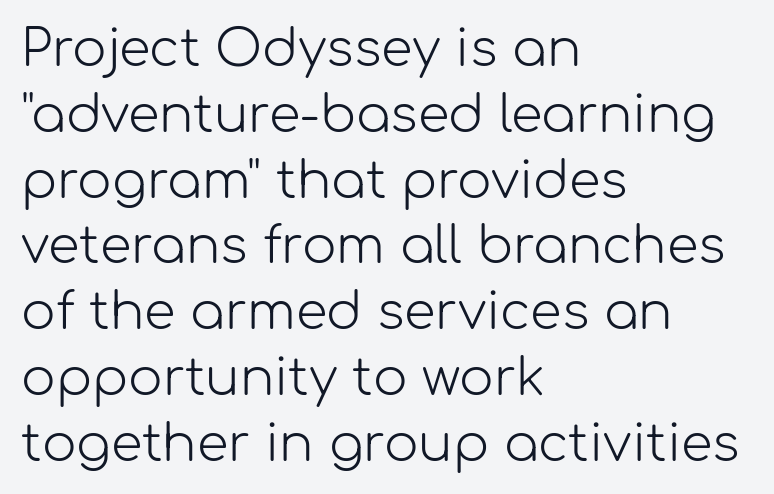
{"serif": "no", "italic": "no", "bold": "no", "weight": "light", "width": "normal", "stroke_contrast": "low", "x_height": "medium", "monospaced": "no", "underline": "no", "align": "left", "line_spacing": "normal", "line_spacing_ratio": 1.29, "letter_spacing": "normal", "letter_spacing_em": 0.0, "glyph_px": 51}
